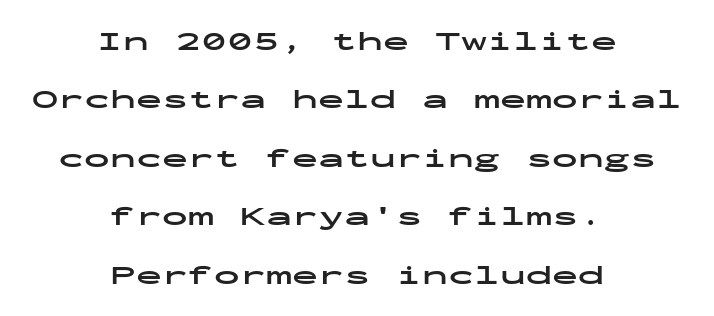
The image shows 26 px bold type, upright; set centered, loose line spacing (2.25x), normal letter spacing, not underlined.
